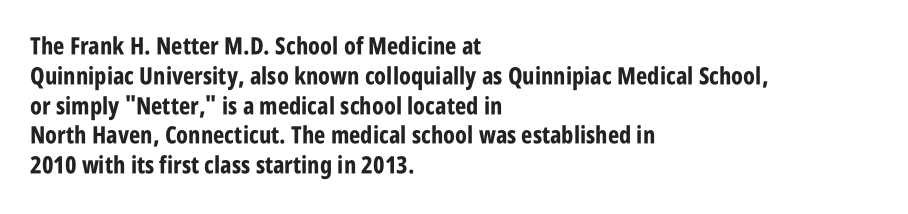
{"italic": "no", "bold": "yes", "underline": "no", "align": "left", "line_spacing_ratio": 1.24, "letter_spacing": "normal", "letter_spacing_em": 0.0, "glyph_px": 24}
